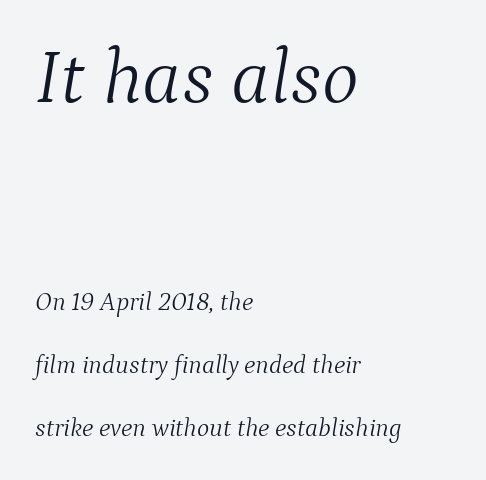
{"serif": "yes", "italic": "yes", "lean": "right", "slant_degrees": 9, "bold": "no", "weight": "light", "width": "normal", "stroke_contrast": "medium", "x_height": "medium", "monospaced": "no", "underline": "no", "align": "left", "line_spacing": "loose", "line_spacing_ratio": 2.43, "letter_spacing": "normal", "letter_spacing_em": 0.0, "larger_block": "first", "size_ratio": 3.0, "glyph_px": 78}
